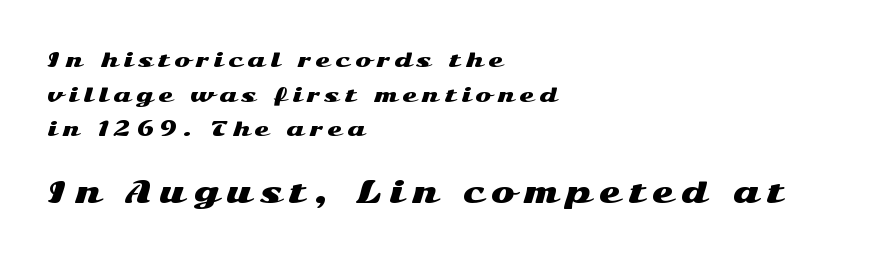
Q: Is the text italic (slanted)? A: Yes.
Q: Is the typeface a serif or a sans-serif typeface? A: Sans-serif.
Q: Is the text underlined? A: No.
Q: How is the paragraph aligned? A: Left-aligned.
Q: Is the spacing between letters normal or unusually wide? A: Unusually wide.
Q: Which block of text is set in a larger size, the first (top) or the second (bottom)? A: The second (bottom) one.
Q: Width (condensed, normal, or wide)? A: Wide.
Q: Stroke contrast? A: Medium.
Q: x-height? A: Medium.
Q: Monospaced? A: No.
